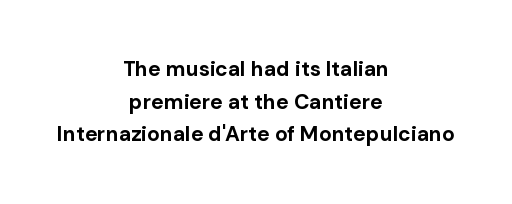
The image shows 21 px bold type, upright; set centered, normal line spacing (1.55x), normal letter spacing, not underlined.
